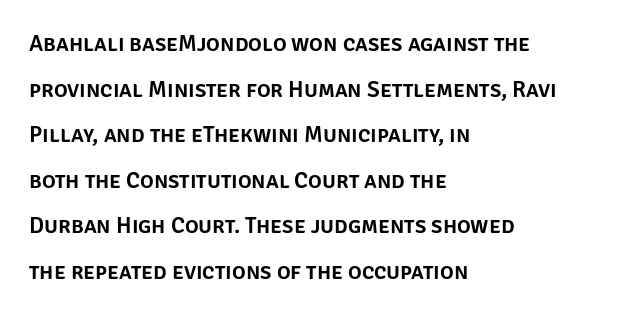
Compared with typical body copy, the letter spacing here is the same. The foot of each line stays bare and open. Notice the wide empty band between every row — that's loose leading. This sample uses an upright cut, with every glyph sitting square on the baseline.
